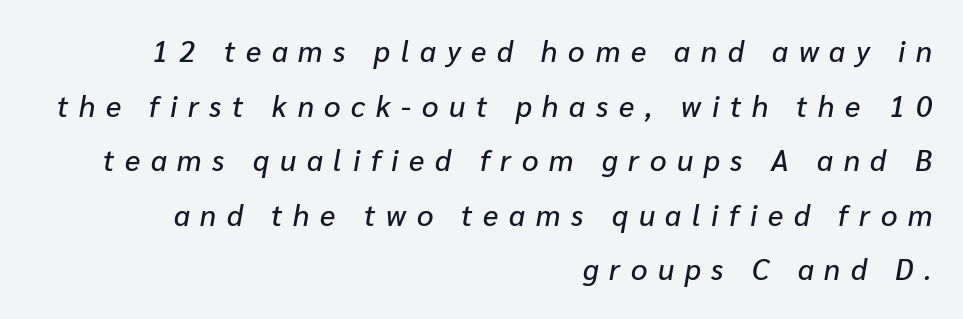
Q: Is the text italic (slanted)? A: Yes, it leans right by about 10 degrees.
Q: Is the text underlined? A: No.
Q: How is the paragraph aligned? A: Right-aligned.
Q: Is the spacing between letters normal or unusually wide? A: Unusually wide.
Q: Width (condensed, normal, or wide)? A: Normal.
Q: Stroke contrast? A: Low.
Q: x-height? A: Medium.
Q: Monospaced? A: No.
